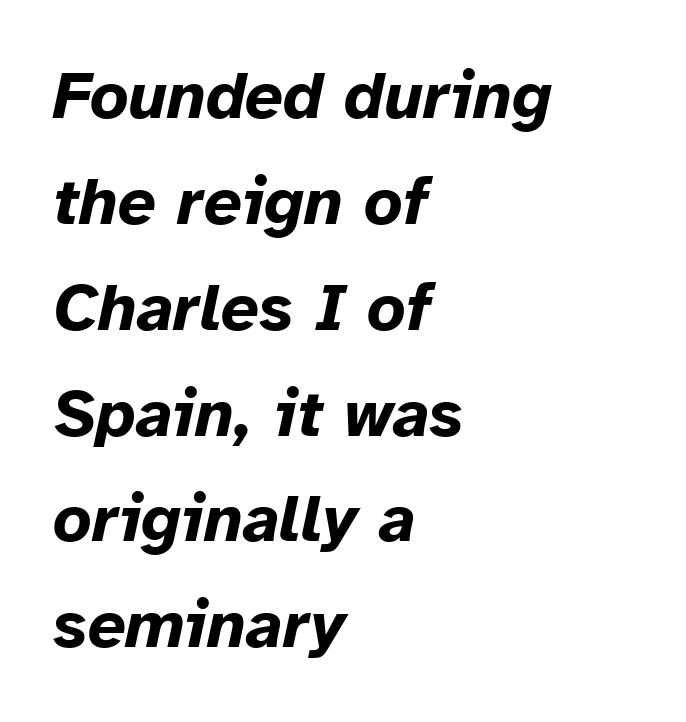
The strokes are fattened all the way to bold. The ragged edge is on the right, which tells us the setting is flush left. The space directly below the letters is spotless. What's the leading like? Ordinary, nothing unusual.
